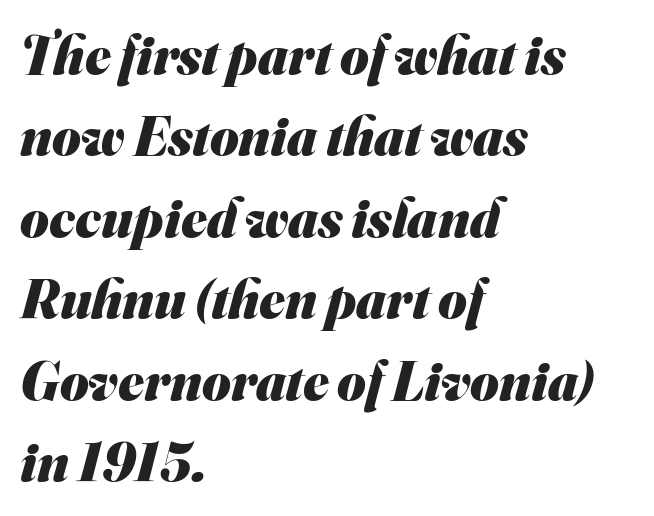
{"serif": "no", "bold": "yes", "weight": "heavy", "width": "normal", "stroke_contrast": "medium", "x_height": "small", "monospaced": "no", "underline": "no", "align": "left", "line_spacing": "normal", "line_spacing_ratio": 1.48, "letter_spacing": "normal", "letter_spacing_em": 0.0, "glyph_px": 55}
